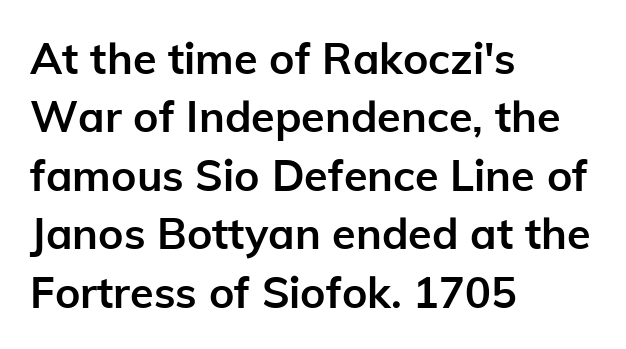
Each letter keeps its own natural width here, so spacing adapts to shape. Typographic density is high because the face is bold. The passage shown is typeset with a sans-serif family. In terms of leading, this rendering sits right in the middle.
